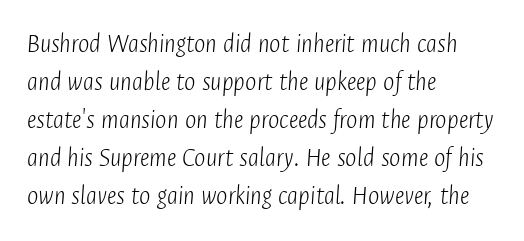
Students, note that the glyphs here touch the page at normal intervals. Vertical stems look standard width or narrower in stroke. Quick note: underline off. Summary of vertical rhythm: regular, with standard interline spacing. The passage is arranged the way most books set body copy — flush left.
